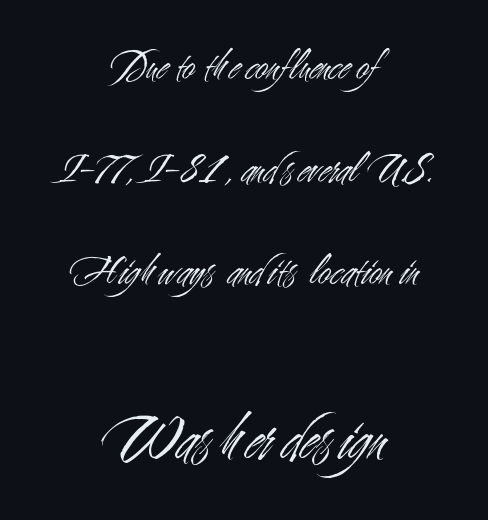
Q: Is the text bold? A: No.
Q: Is the text italic (slanted)? A: Yes.
Q: Is the typeface a serif or a sans-serif typeface? A: Sans-serif.
Q: Is the text underlined? A: No.
Q: How is the paragraph aligned? A: Centered.
Q: Is the spacing between letters normal or unusually wide? A: Normal.
Q: Is the spacing between lines tight, normal or loose? A: Loose.
Q: Which block of text is set in a larger size, the first (top) or the second (bottom)? A: The second (bottom) one.
Q: Width (condensed, normal, or wide)? A: Condensed.
Q: Stroke contrast? A: Medium.
Q: x-height? A: Small.
Q: Monospaced? A: No.
